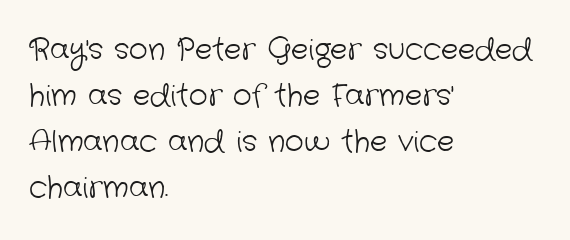
Q: Is the text bold? A: No.
Q: Is the typeface a serif or a sans-serif typeface? A: Sans-serif.
Q: Is the text underlined? A: No.
Q: How is the paragraph aligned? A: Left-aligned.
Q: Is the spacing between letters normal or unusually wide? A: Normal.
Q: Is the spacing between lines tight, normal or loose? A: Normal.
Q: Width (condensed, normal, or wide)? A: Normal.
Q: Stroke contrast? A: Low.
Q: x-height? A: Medium.
Q: Monospaced? A: No.
